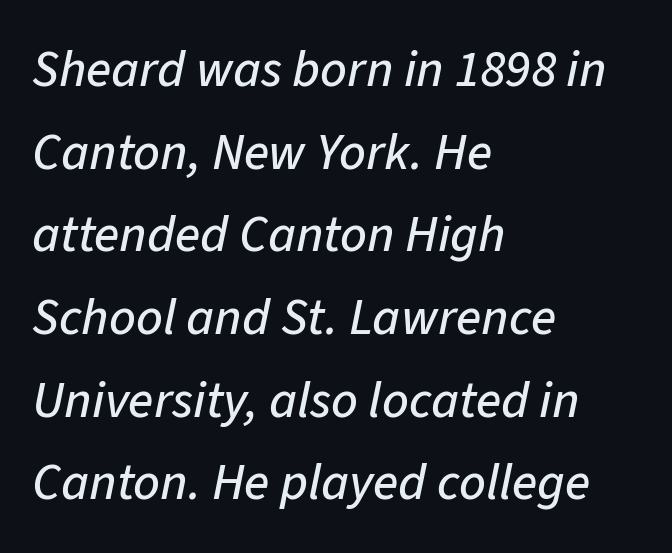
{"italic": "yes", "lean": "right", "slant_degrees": 11, "width": "normal", "stroke_contrast": "low", "x_height": "medium", "monospaced": "no", "underline": "no", "align": "left", "line_spacing": "normal", "line_spacing_ratio": 1.59, "letter_spacing": "normal", "letter_spacing_em": 0.0, "glyph_px": 52}
